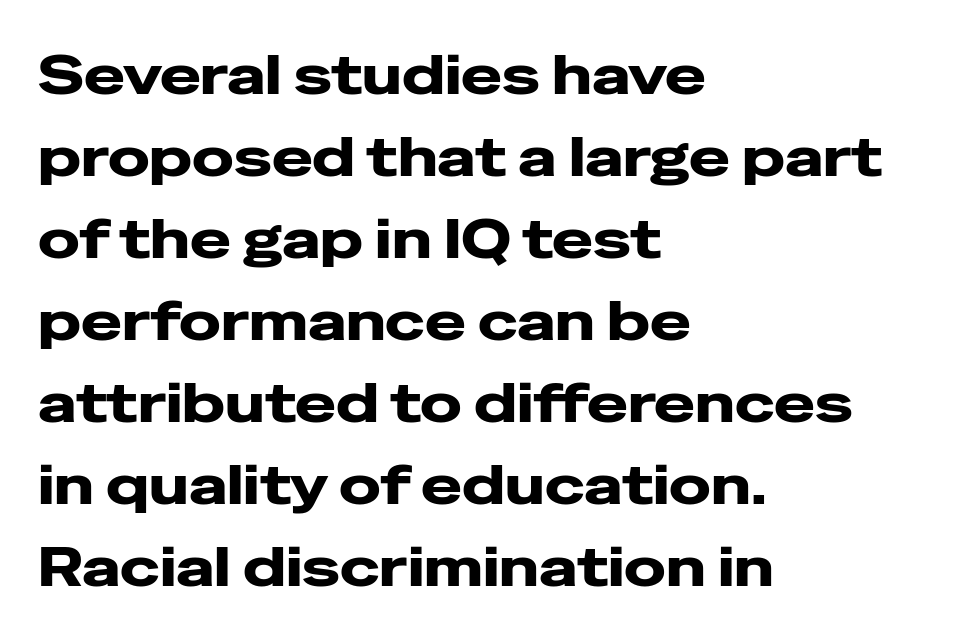
The rows are spaced the way most documents space them. No word sits above an underline. Characters follow at the spacing the type designer built in. A student would call this left alignment; a typographer would say flush left, rag right.
